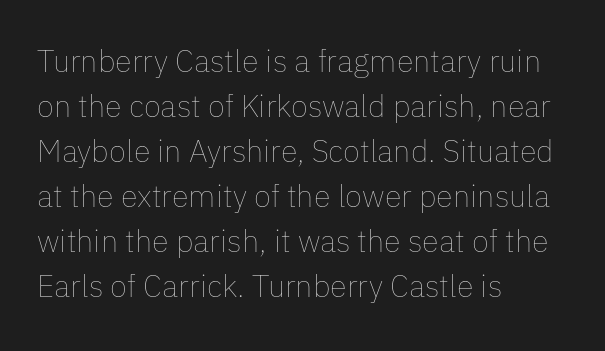
{"italic": "no", "bold": "no", "weight": "thin", "width": "normal", "stroke_contrast": "low", "x_height": "medium", "monospaced": "no", "underline": "no", "align": "left", "line_spacing": "normal", "line_spacing_ratio": 1.45, "letter_spacing": "normal", "letter_spacing_em": 0.0, "glyph_px": 31}
